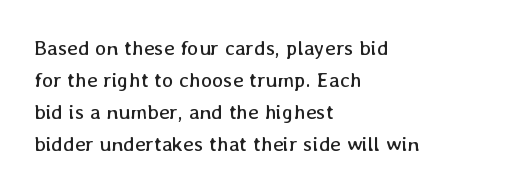
Q: Is the text bold? A: No.
Q: Is the text italic (slanted)? A: No, it is upright.
Q: Is the text underlined? A: No.
Q: How is the paragraph aligned? A: Left-aligned.
Q: Is the spacing between letters normal or unusually wide? A: Normal.
Q: Is the spacing between lines tight, normal or loose? A: Normal.
